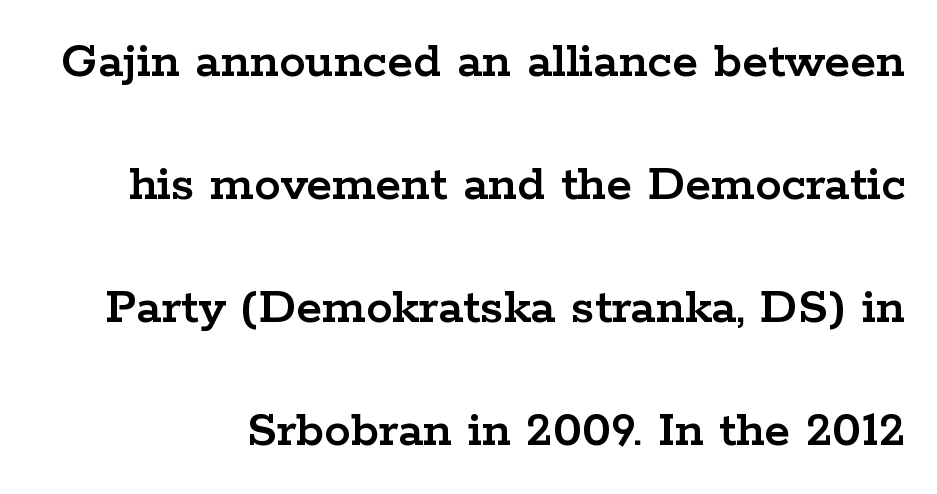
Q: Is the text italic (slanted)? A: No, it is upright.
Q: Is the typeface a serif or a sans-serif typeface? A: Serif.
Q: Is the text underlined? A: No.
Q: Is the spacing between letters normal or unusually wide? A: Normal.
Q: Is the spacing between lines tight, normal or loose? A: Loose.
Q: Width (condensed, normal, or wide)? A: Wide.
Q: Stroke contrast? A: Low.
Q: x-height? A: Medium.
Q: Monospaced? A: No.
